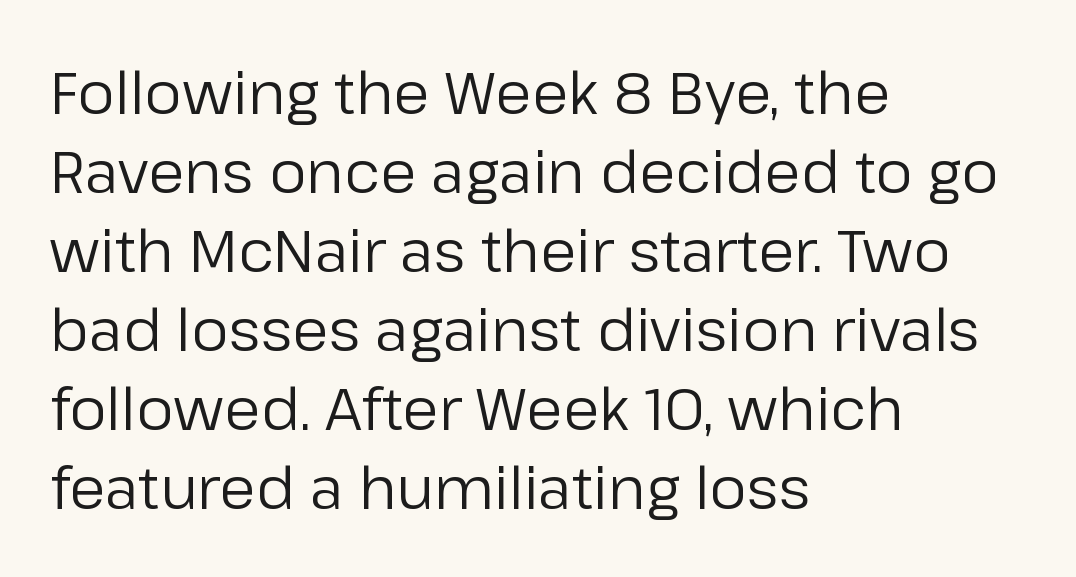
The image shows 59 px regular-weight sans-serif type, upright; set left-aligned, normal line spacing (1.34x), normal letter spacing, not underlined; low stroke contrast and a medium x-height.
